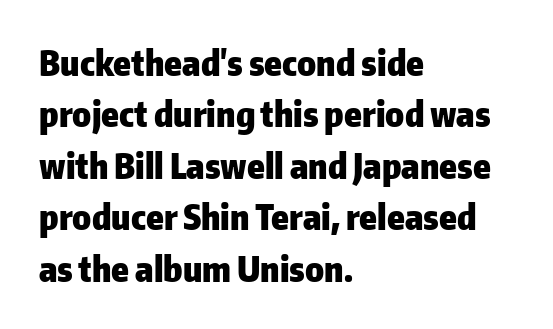
{"serif": "no", "italic": "no", "bold": "yes", "weight": "heavy", "width": "normal", "stroke_contrast": "low", "x_height": "medium", "monospaced": "no", "underline": "no", "align": "left", "line_spacing": "normal", "line_spacing_ratio": 1.47, "letter_spacing": "normal", "letter_spacing_em": 0.0, "glyph_px": 35}
